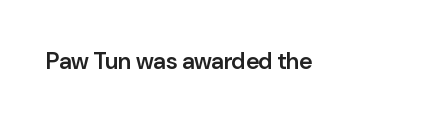
Q: Is the text bold? A: Semi-bold.
Q: Is the text italic (slanted)? A: No, it is upright.
Q: Is the text underlined? A: No.
Q: Is the spacing between letters normal or unusually wide? A: Normal.
